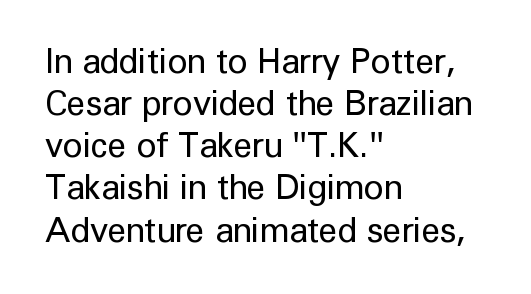
{"serif": "no", "italic": "no", "bold": "no", "weight": "regular", "width": "normal", "stroke_contrast": "low", "x_height": "medium", "monospaced": "no", "underline": "no", "align": "left", "line_spacing_ratio": 1.24, "letter_spacing": "normal", "letter_spacing_em": 0.0, "glyph_px": 34}
